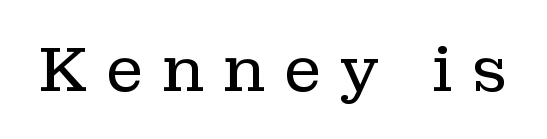
{"serif": "yes", "italic": "no", "bold": "no", "weight": "regular", "width": "normal", "stroke_contrast": "low", "x_height": "medium", "monospaced": "no", "underline": "no", "letter_spacing": "wide", "letter_spacing_em": 0.28, "glyph_px": 63}
